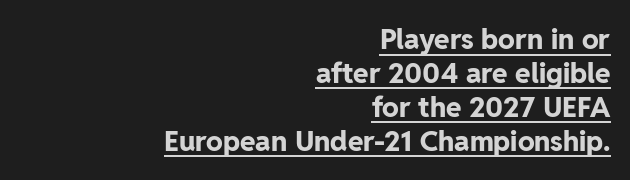
The image shows 28 px bold sans-serif type, upright; set right-aligned, line spacing 1.21x, normal letter spacing, underlined; low stroke contrast and a medium x-height.
